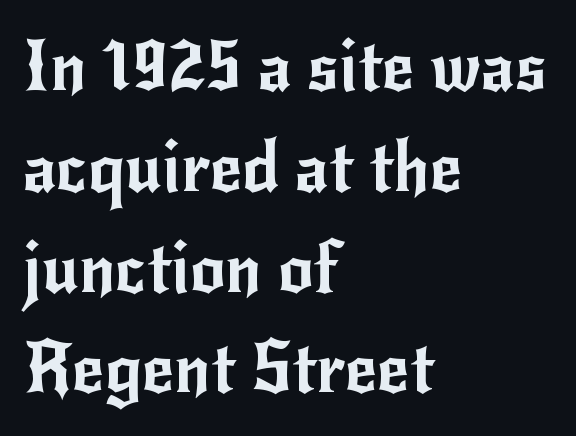
The image shows 70 px sans-serif type, upright; set left-aligned, normal line spacing (1.44x), normal letter spacing, not underlined; low stroke contrast and a small x-height.
